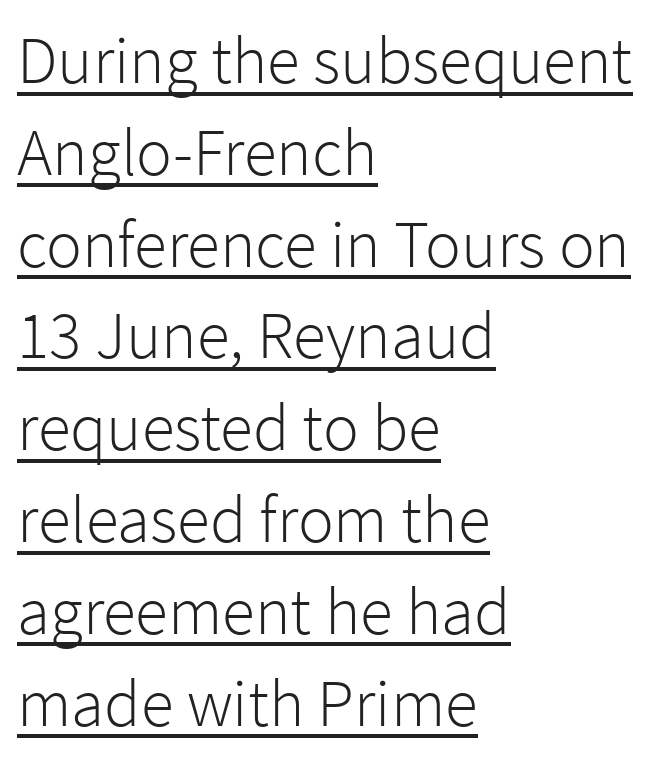
{"serif": "no", "italic": "no", "bold": "no", "weight": "light", "width": "normal", "stroke_contrast": "low", "x_height": "medium", "monospaced": "no", "underline": "yes", "align": "left", "line_spacing": "normal", "line_spacing_ratio": 1.37, "letter_spacing": "normal", "letter_spacing_em": 0.0, "glyph_px": 67}
